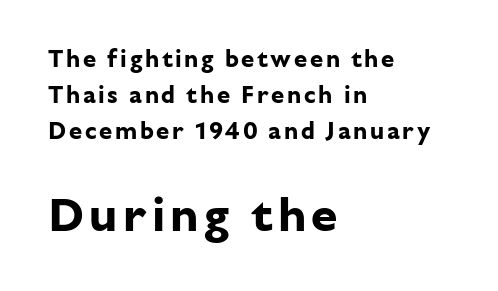
The image shows 48 px bold sans-serif type, upright; set left-aligned, normal line spacing (1.49x), not underlined; the second (bottom) block is 2.0x larger; low stroke contrast and a medium x-height.
